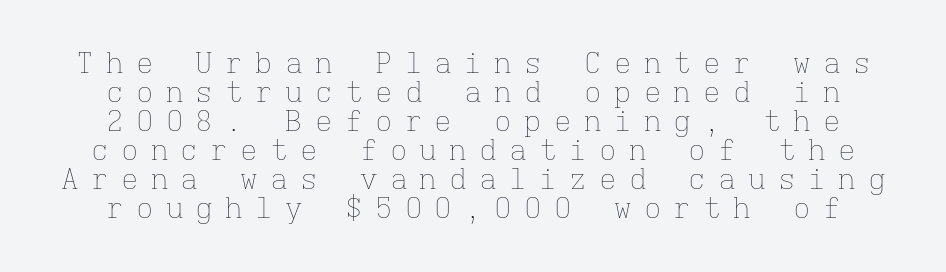
Q: Is the text bold? A: No.
Q: Is the text italic (slanted)? A: No, it is upright.
Q: Is the text underlined? A: No.
Q: Is the spacing between letters normal or unusually wide? A: Unusually wide.
Q: Is the spacing between lines tight, normal or loose? A: Tight.
Q: Width (condensed, normal, or wide)? A: Normal.
Q: Stroke contrast? A: Low.
Q: x-height? A: Medium.
Q: Monospaced? A: Yes.
